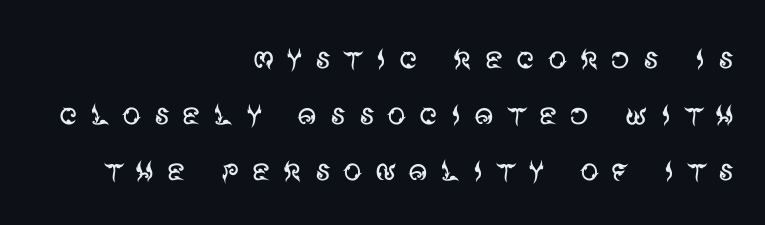
The image shows 38 px regular-weight sans-serif type, upright; set right-aligned, normal line spacing (1.48x), unusually wide letter spacing (+0.31 em), not underlined; medium stroke contrast and a large x-height.
